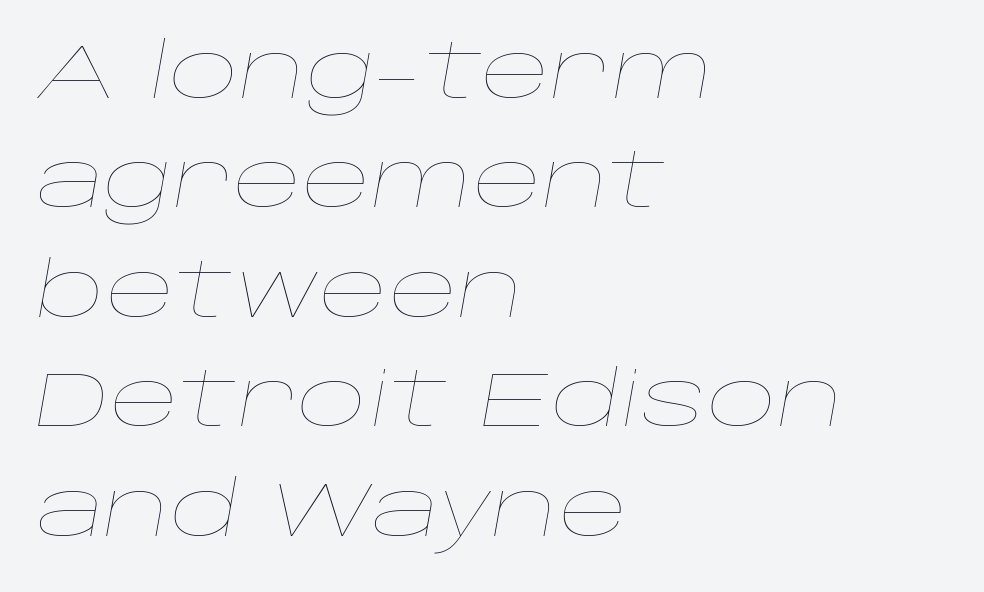
Q: Is the text bold? A: No.
Q: Is the text italic (slanted)? A: Yes, it leans right by about 10 degrees.
Q: Is the text underlined? A: No.
Q: How is the paragraph aligned? A: Left-aligned.
Q: Is the spacing between letters normal or unusually wide? A: Normal.
Q: Is the spacing between lines tight, normal or loose? A: Normal.
Q: Width (condensed, normal, or wide)? A: Wide.
Q: Stroke contrast? A: Low.
Q: x-height? A: Large.
Q: Monospaced? A: No.
